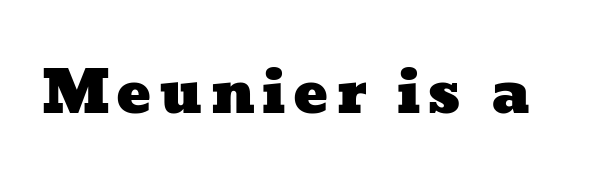
The image shows 58 px wide type; set not underlined; low stroke contrast and a medium x-height.
